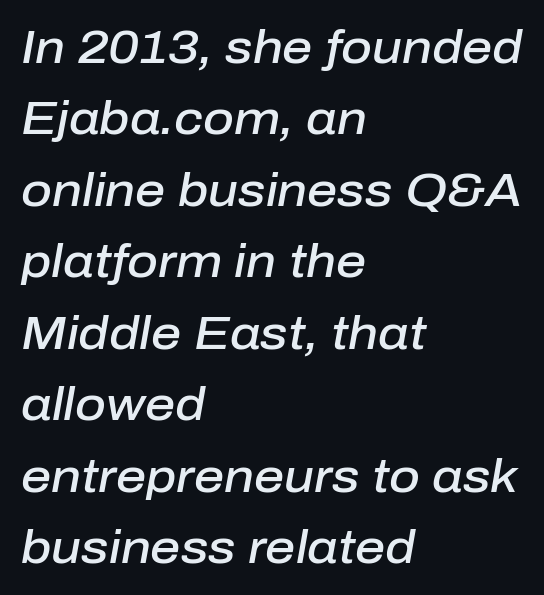
Q: Is the text bold? A: Semi-bold.
Q: Is the text italic (slanted)? A: Yes, it leans right by about 10 degrees.
Q: Is the text underlined? A: No.
Q: How is the paragraph aligned? A: Left-aligned.
Q: Is the spacing between letters normal or unusually wide? A: Normal.
Q: Is the spacing between lines tight, normal or loose? A: Normal.
Q: Width (condensed, normal, or wide)? A: Normal.
Q: Stroke contrast? A: Low.
Q: x-height? A: Medium.
Q: Monospaced? A: No.
